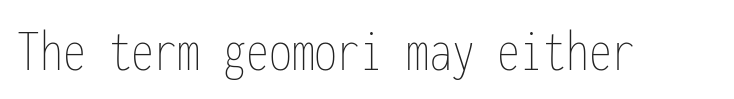
Q: Is the text bold? A: No.
Q: Is the text italic (slanted)? A: No, it is upright.
Q: Is the text underlined? A: No.
Q: Is the spacing between letters normal or unusually wide? A: Normal.
Q: Width (condensed, normal, or wide)? A: Condensed.
Q: Stroke contrast? A: Low.
Q: x-height? A: Medium.
Q: Monospaced? A: Yes.
